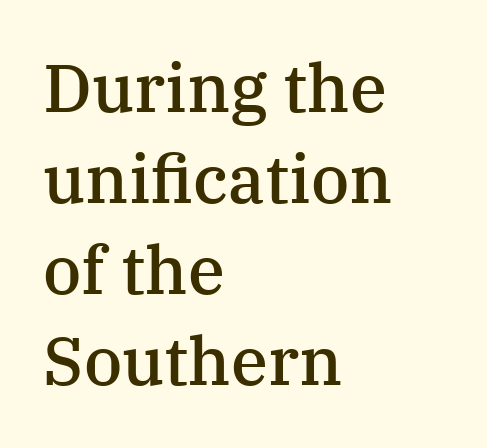
Q: Is the text bold? A: Semi-bold.
Q: Is the text italic (slanted)? A: No, it is upright.
Q: Is the typeface a serif or a sans-serif typeface? A: Serif.
Q: Is the text underlined? A: No.
Q: How is the paragraph aligned? A: Left-aligned.
Q: Is the spacing between letters normal or unusually wide? A: Normal.
Q: Is the spacing between lines tight, normal or loose? A: Normal.
Q: Width (condensed, normal, or wide)? A: Normal.
Q: Stroke contrast? A: Medium.
Q: x-height? A: Medium.
Q: Monospaced? A: No.
